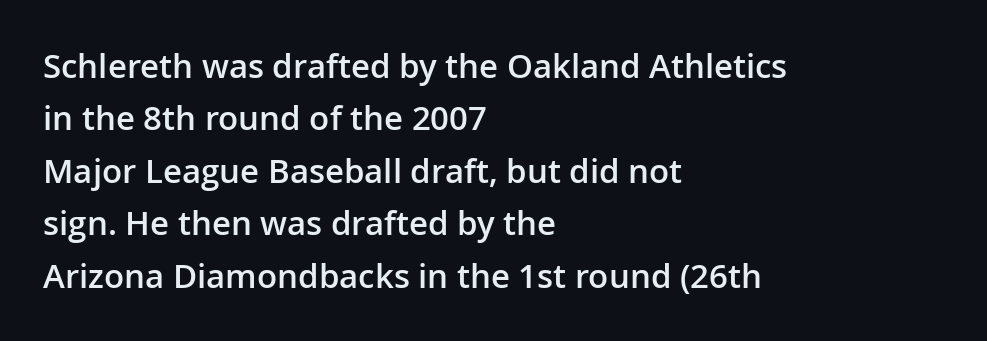
Q: Is the text bold? A: Semi-bold.
Q: Is the text italic (slanted)? A: No, it is upright.
Q: Is the typeface a serif or a sans-serif typeface? A: Sans-serif.
Q: Is the text underlined? A: No.
Q: How is the paragraph aligned? A: Left-aligned.
Q: Is the spacing between letters normal or unusually wide? A: Normal.
Q: Is the spacing between lines tight, normal or loose? A: Normal.
Q: Width (condensed, normal, or wide)? A: Normal.
Q: Stroke contrast? A: Low.
Q: x-height? A: Medium.
Q: Monospaced? A: No.
